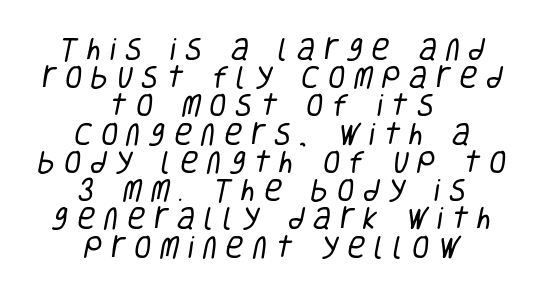
Leading: reduced. Centered paragraph, ragged on both sides. Check the space under the baseline: it is left empty. Unbolded letterforms with no extra heft. How are the letters spaced? Widely, with obvious added tracking.
